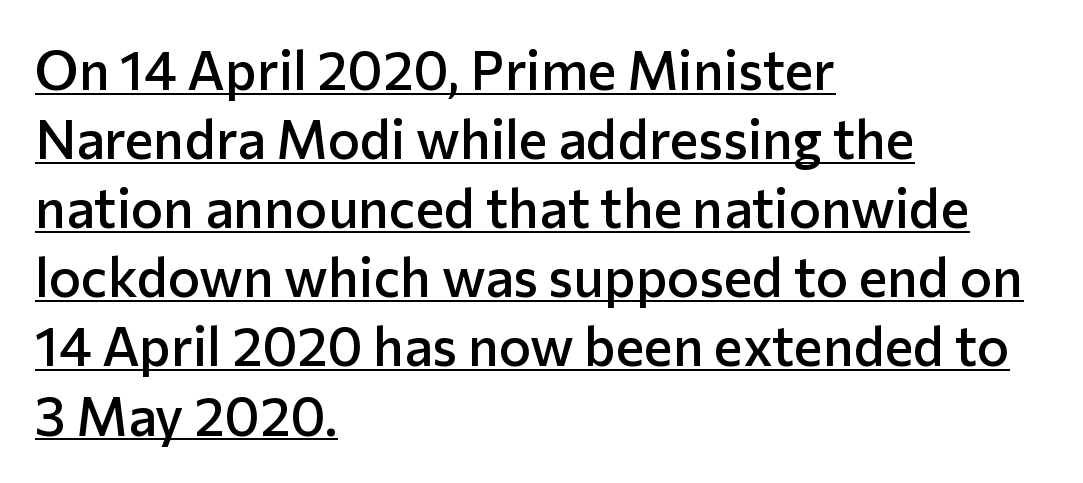
{"serif": "no", "italic": "no", "bold": "semi", "weight": "semibold", "width": "normal", "stroke_contrast": "low", "x_height": "medium", "monospaced": "no", "underline": "yes", "align": "left", "line_spacing": "normal", "line_spacing_ratio": 1.28, "letter_spacing": "normal", "letter_spacing_em": 0.0, "glyph_px": 54}
